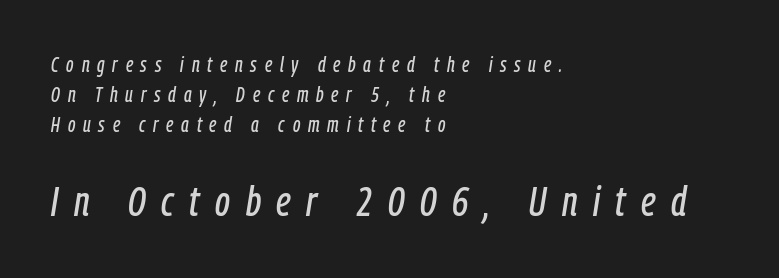
The image shows 42 px condensed type, italic (leaning right); set left-aligned, normal line spacing (1.44x), unusually wide letter spacing (+0.37 em), not underlined; the second (bottom) block is 2.0x larger; low stroke contrast and a medium x-height.
